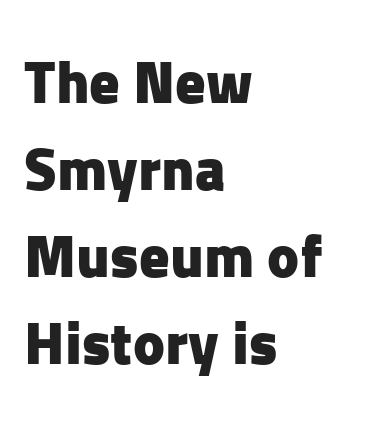
{"serif": "no", "italic": "no", "bold": "yes", "weight": "heavy", "width": "normal", "stroke_contrast": "low", "x_height": "medium", "monospaced": "no", "underline": "no", "align": "left", "line_spacing": "normal", "line_spacing_ratio": 1.45, "letter_spacing": "normal", "letter_spacing_em": 0.0, "glyph_px": 60}
